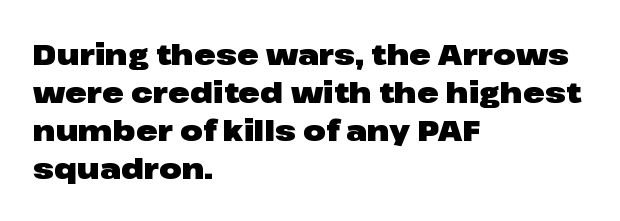
The image shows 29 px heavy, wide sans-serif type, upright; set left-aligned, normal line spacing (1.31x), normal letter spacing, not underlined; low stroke contrast and a medium x-height.
